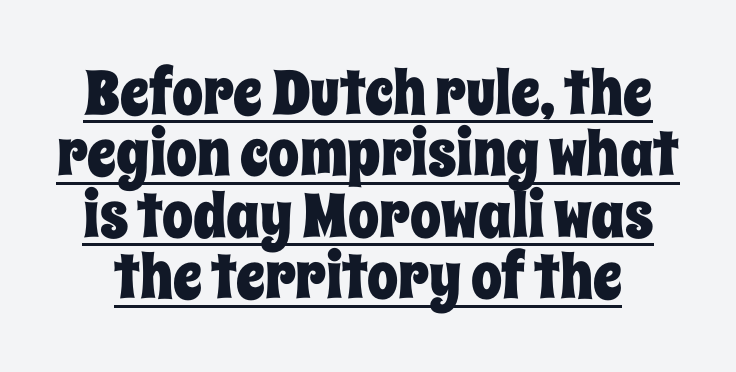
The image shows 62 px condensed type, upright; set tight line spacing (0.99x), normal letter spacing, underlined; low stroke contrast and a large x-height.
